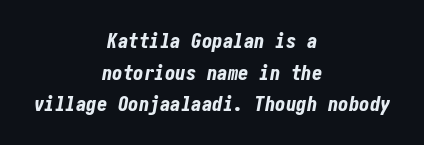
Rule under the text: the space is simply empty. Notice how the passage keeps no hard edge, just a central spine. Weight check: bold — yes, fully. The letters are slanted; this is an italic face. Summary of vertical rhythm: regular, with standard interline spacing. The tracking reads as untouched default to a designer's eye.
